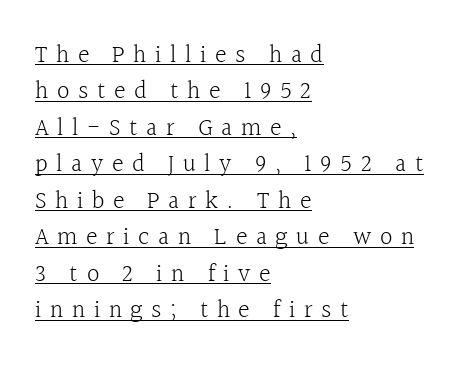
This rendering widens character spacing well past its baseline value. Leading matches the norm, producing a regular column. Line starts are locked; line ends wander. Each line of the rendering has a horizontal stroke beneath the glyphs. Posture: straight, roman, zero tilt.
